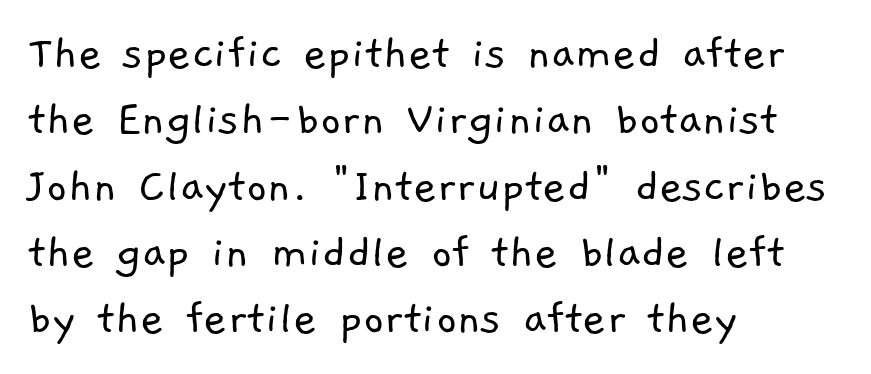
{"serif": "no", "bold": "no", "weight": "light", "width": "normal", "stroke_contrast": "low", "x_height": "medium", "monospaced": "no", "underline": "no", "align": "left", "line_spacing": "normal", "line_spacing_ratio": 1.3, "letter_spacing": "normal", "letter_spacing_em": 0.0, "glyph_px": 51}
